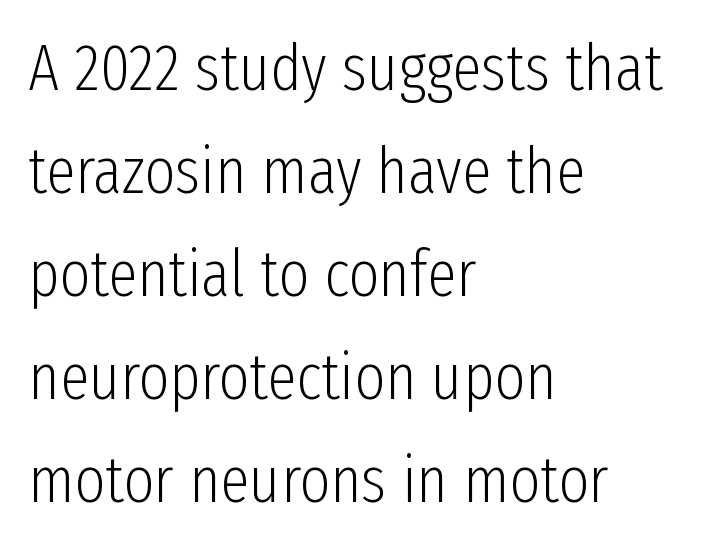
The image shows 66 px light, condensed sans-serif type, upright; set left-aligned, normal line spacing (1.56x), normal letter spacing, not underlined; low stroke contrast and a medium x-height.
